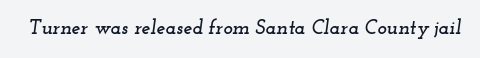
Q: Is the text italic (slanted)? A: Yes, it leans right by about 12 degrees.
Q: Is the text underlined? A: No.
Q: Is the spacing between letters normal or unusually wide? A: Normal.
